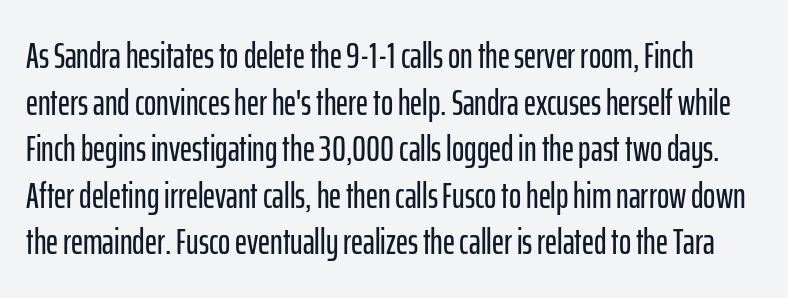
Nothing unusual about the tracking: characters are spaced as the font intends. Designer's note — italics off, roman on. Letterform terminals end flat and unadorned throughout the passage. Underline: absent. Normally led — the rows are evenly, conventionally spaced.
